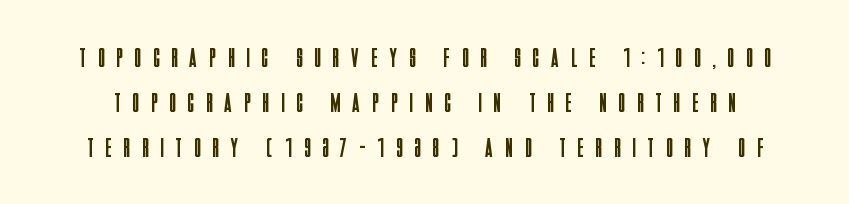
{"italic": "no", "bold": "no", "underline": "no", "line_spacing": "normal", "line_spacing_ratio": 1.66, "letter_spacing": "wide", "letter_spacing_em": 0.47, "glyph_px": 27}
